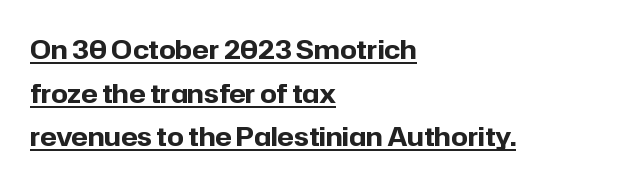
Q: Is the text bold? A: Yes.
Q: Is the text italic (slanted)? A: No, it is upright.
Q: Is the text underlined? A: Yes.
Q: How is the paragraph aligned? A: Left-aligned.
Q: Is the spacing between letters normal or unusually wide? A: Normal.
Q: Is the spacing between lines tight, normal or loose? A: Normal.
